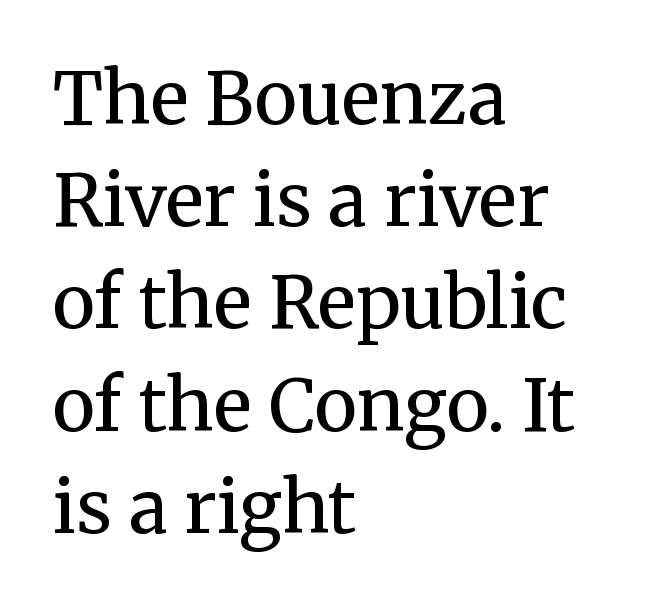
Bare-footed words on every line. Rows of type keep a routine distance in the vertical direction. You could not count columns in this text — the font is proportionally spaced. The typography opts for an upright posture over an oblique one. Think standard paragraph weight, or any step lighter than that.
